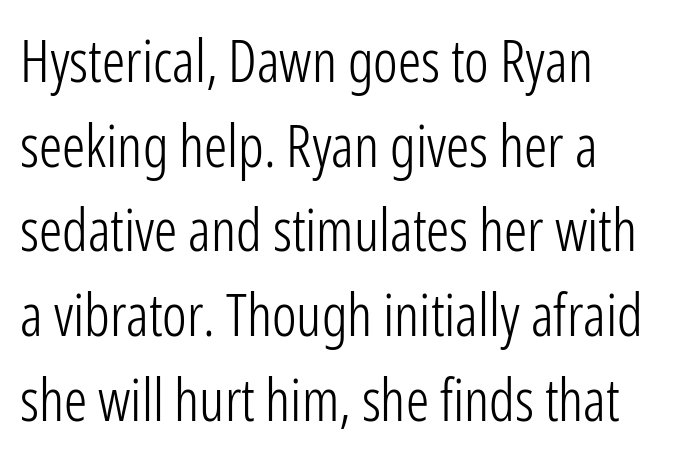
The image shows 58 px light, condensed sans-serif type, upright; set normal line spacing (1.46x), normal letter spacing, not underlined; low stroke contrast and a medium x-height.
